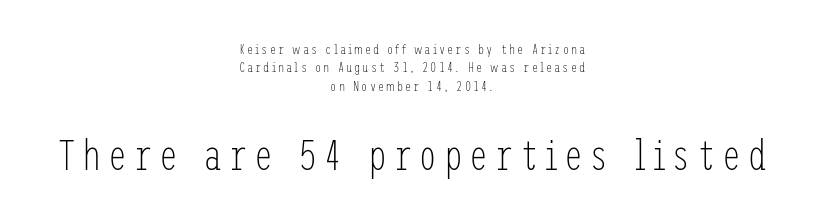
{"serif": "no", "italic": "no", "bold": "no", "weight": "light", "width": "condensed", "stroke_contrast": "low", "x_height": "medium", "underline": "no", "align": "center", "line_spacing": "normal", "line_spacing_ratio": 1.31, "larger_block": "second", "size_ratio": 3.07, "glyph_px": 43}
